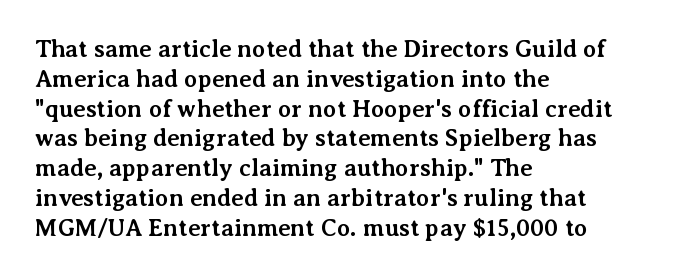
{"italic": "no", "bold": "yes", "underline": "no", "align": "left", "line_spacing_ratio": 1.24, "letter_spacing": "normal", "letter_spacing_em": 0.0, "glyph_px": 24}
